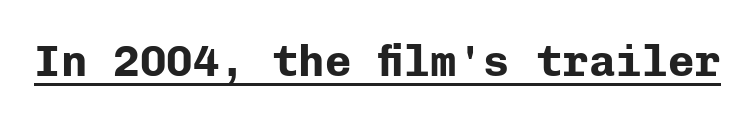
The image shows 44 px bold sans-serif type, upright, monospaced; set normal letter spacing, underlined; low stroke contrast and a medium x-height.
